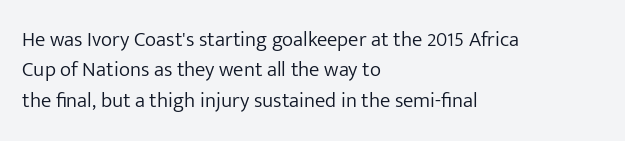
Letter spacing: default. Ink coverage per letter is moderate at most. The rag falls on the right side of this text block. Descenders are the only things crossing below the line. This block has exactly the height ordinary leading produces. This is the regular roman posture of the typeface.
